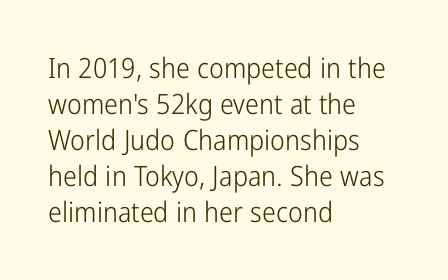
{"serif": "no", "italic": "no", "bold": "no", "weight": "light", "width": "condensed", "stroke_contrast": "low", "x_height": "medium", "monospaced": "no", "underline": "no", "align": "left", "line_spacing": "normal", "line_spacing_ratio": 1.29, "letter_spacing": "normal", "letter_spacing_em": 0.0, "glyph_px": 28}
